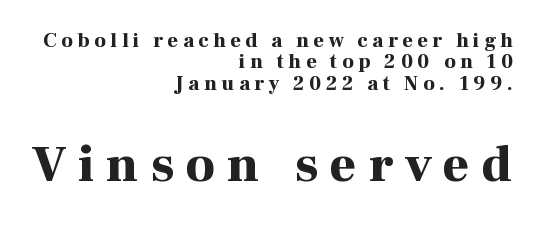
The image shows 51 px bold serif type, upright; set right-aligned, tight line spacing (1.07x), unusually wide letter spacing (+0.24 em), not underlined; the second (bottom) block is 2.55x larger; high stroke contrast and a medium x-height.
